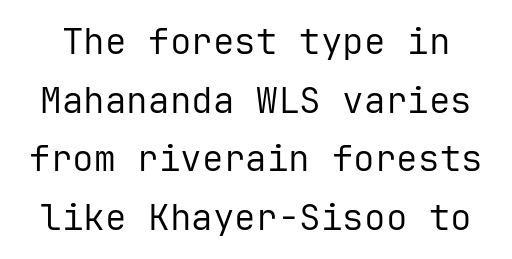
The image shows 36 px regular-weight sans-serif type, upright, monospaced; set normal line spacing (1.63x), normal letter spacing, not underlined; low stroke contrast and a medium x-height.
